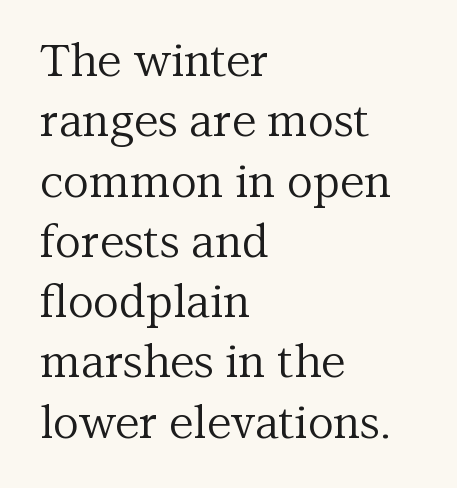
{"serif": "yes", "italic": "no", "bold": "no", "weight": "regular", "width": "normal", "stroke_contrast": "medium", "x_height": "medium", "monospaced": "no", "underline": "no", "align": "left", "line_spacing": "normal", "line_spacing_ratio": 1.34, "letter_spacing": "normal", "letter_spacing_em": 0.0, "glyph_px": 45}
